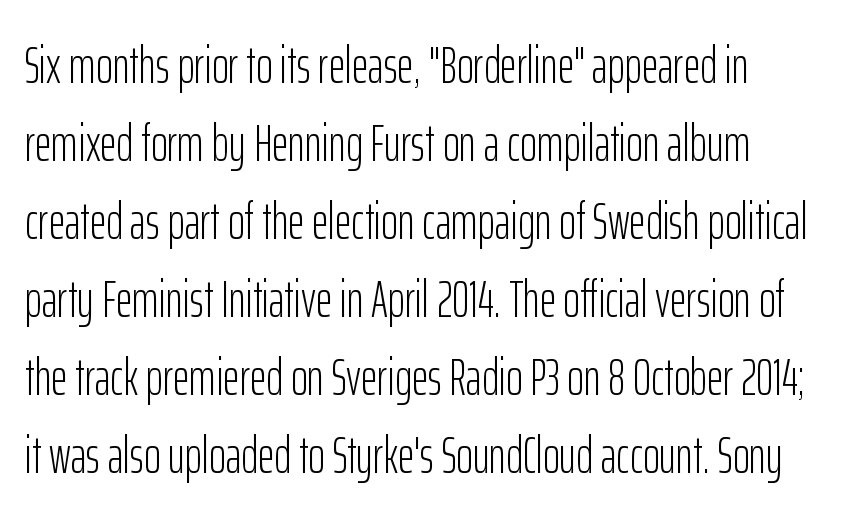
The block of text has a typical density, with ordinary space between rows. Posture: upright roman. Unbolded letterforms with no extra heft. Is this a fixed-width face? No — the glyphs have proportional, varying widths. Type without underlining. Standard letterfit; no display-style spreading of the glyphs.
